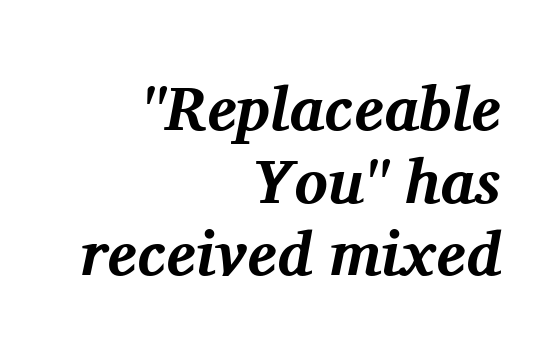
{"serif": "yes", "italic": "yes", "lean": "right", "slant_degrees": 11, "bold": "yes", "weight": "bold", "width": "normal", "stroke_contrast": "medium", "x_height": "medium", "monospaced": "no", "underline": "no", "align": "right", "line_spacing_ratio": 1.17, "letter_spacing": "normal", "letter_spacing_em": 0.0, "glyph_px": 62}
